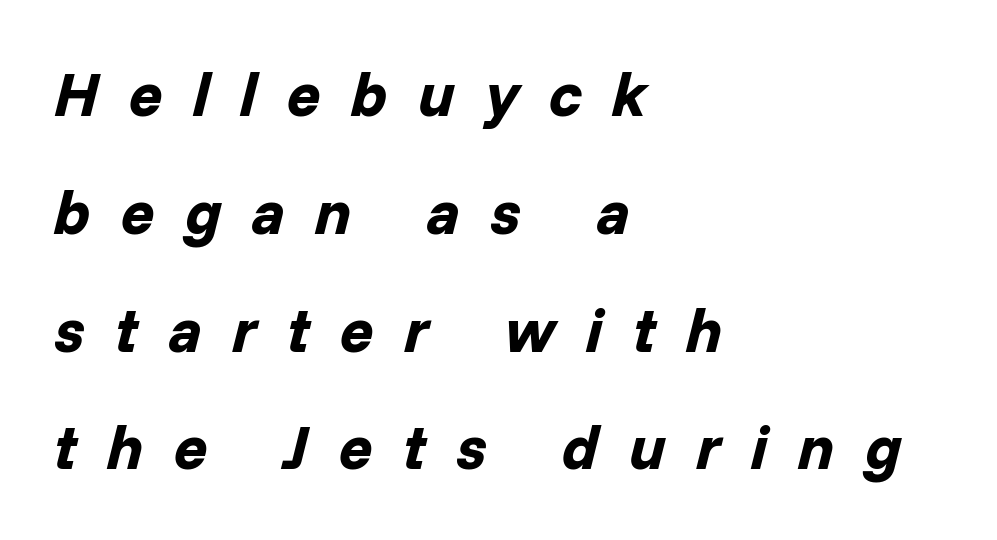
These words are printed bold, with thick strokes throughout. The letters advance in unequal steps, a hallmark of proportional type. Leading is clearly above the norm, producing a sparse column. The passage is arranged the way most books set body copy — flush left.
